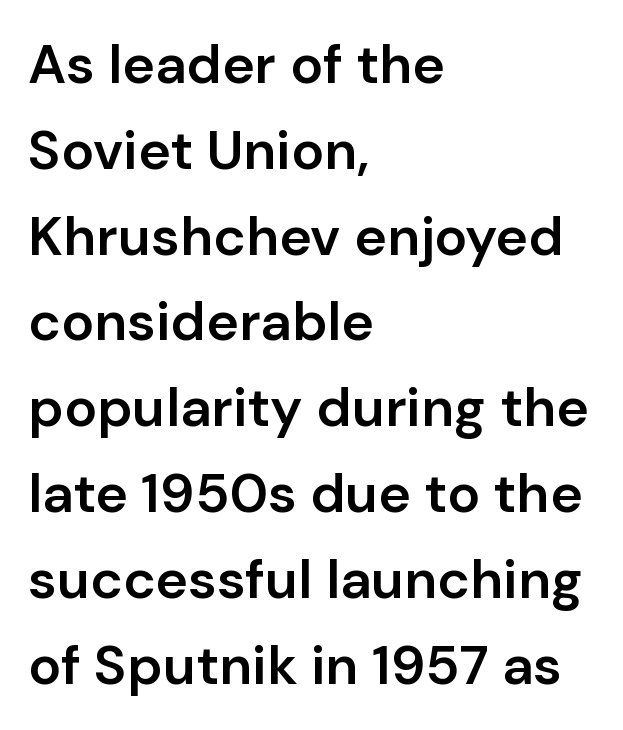
{"serif": "no", "italic": "no", "bold": "semi", "weight": "semibold", "width": "normal", "stroke_contrast": "low", "x_height": "medium", "monospaced": "no", "underline": "no", "align": "left", "line_spacing": "normal", "line_spacing_ratio": 1.56, "letter_spacing": "normal", "letter_spacing_em": 0.0, "glyph_px": 55}
